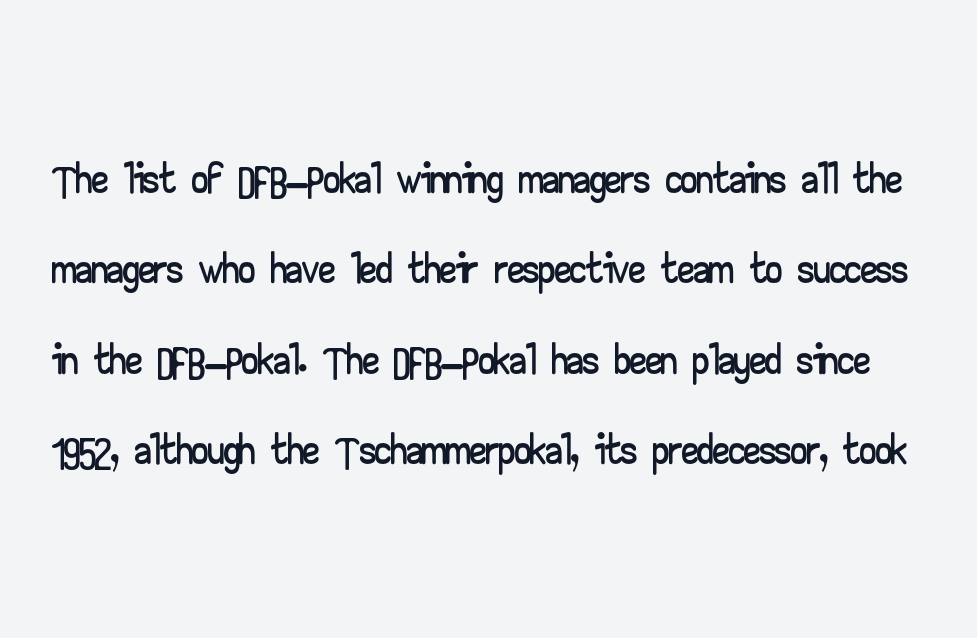
Looks like regular typesetting: each glyph gets only the width it needs. You can tell from the bare stems that sans-serif type was used. Honestly, the row spacing looks completely unremarkable. Is there any slant? The stems are plumb. Nobody touched the tracking dial on this one.
